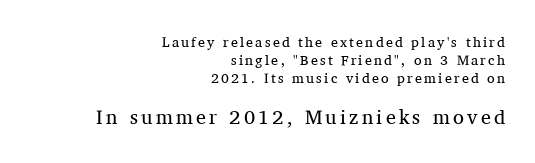
{"italic": "no", "bold": "no", "underline": "no", "align": "right", "line_spacing": "normal", "line_spacing_ratio": 1.28, "larger_block": "second", "size_ratio": 1.43, "glyph_px": 20}
